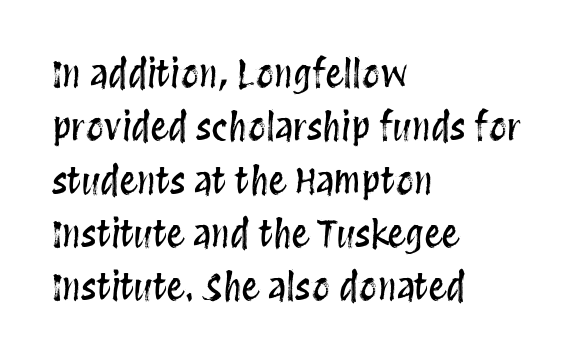
{"italic": "no", "width": "condensed", "stroke_contrast": "medium", "x_height": "large", "monospaced": "no", "underline": "no", "align": "left", "line_spacing": "normal", "line_spacing_ratio": 1.48, "letter_spacing": "normal", "letter_spacing_em": 0.0, "glyph_px": 36}
